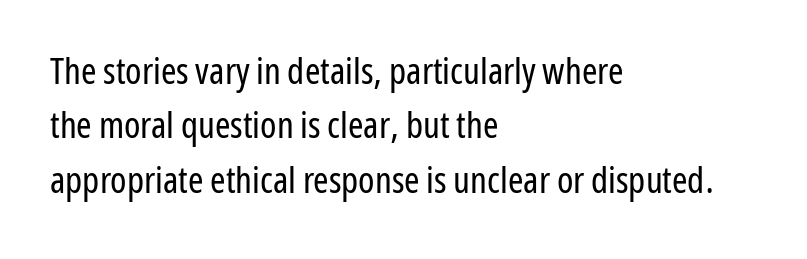
The image shows 37 px regular-weight, condensed sans-serif type, upright; set left-aligned, normal line spacing (1.47x), normal letter spacing, not underlined; low stroke contrast and a medium x-height.
